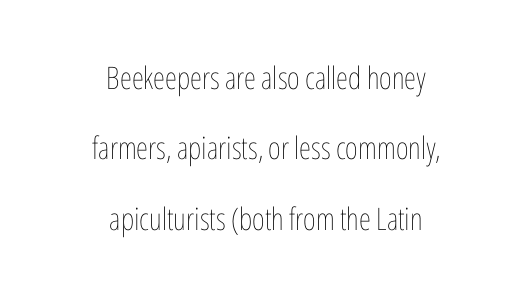
The axis of the letterforms is exactly vertical. The string is rendered with underlining switched off. The face used here is proportionally spaced, like ordinary book or web type. The face used here is rendered with its standard letterfit. The whitespace from short lines is split evenly between both sides. Compared with typical paragraphs, the rows here are farther apart.
